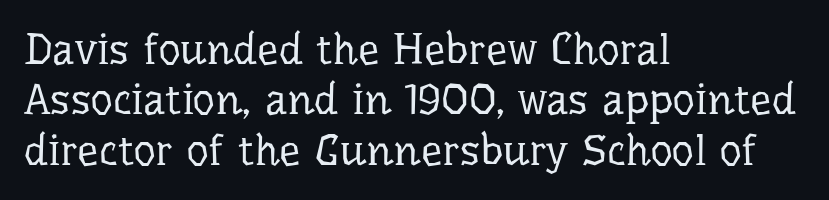
The image shows 43 px regular-weight serif type, upright; set left-aligned, line spacing 1.17x, normal letter spacing, not underlined; low stroke contrast and a medium x-height.
